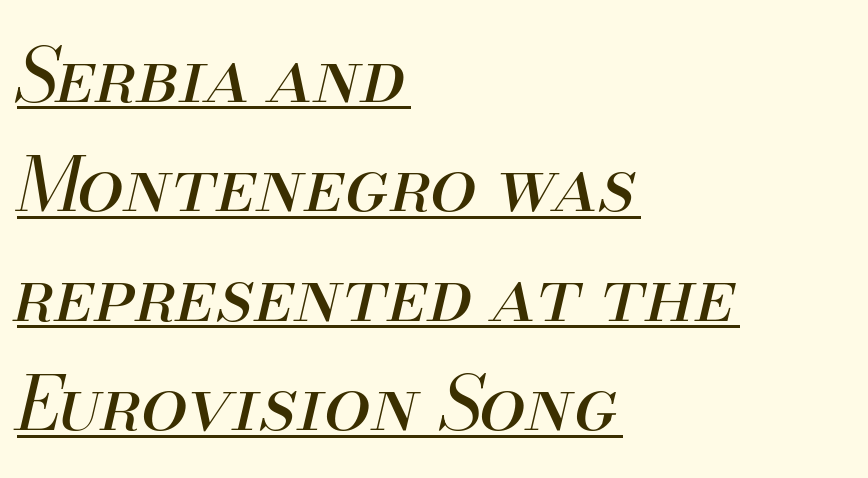
The image shows 75 px regular-weight type, italic (leaning right); set left-aligned, normal line spacing (1.46x), normal letter spacing, underlined; medium stroke contrast and a small x-height.
